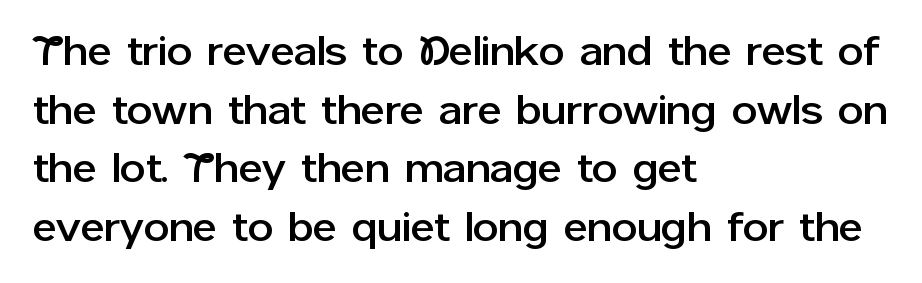
Q: Is the text italic (slanted)? A: No, it is upright.
Q: Is the typeface a serif or a sans-serif typeface? A: Sans-serif.
Q: Is the text underlined? A: No.
Q: How is the paragraph aligned? A: Left-aligned.
Q: Is the spacing between letters normal or unusually wide? A: Normal.
Q: Is the spacing between lines tight, normal or loose? A: Normal.
Q: Width (condensed, normal, or wide)? A: Normal.
Q: Stroke contrast? A: Low.
Q: x-height? A: Medium.
Q: Monospaced? A: No.
